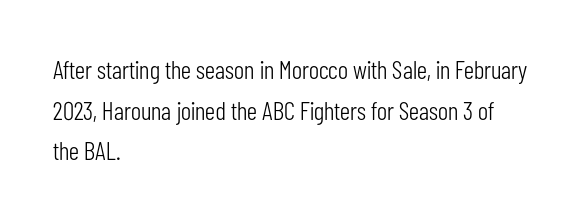
The zone under the glyphs is completely vacant. Letters have the restrained weight of plain body copy at most. Line beginnings align vertically; line endings do not. The gaps between neighbouring characters are ordinary and unremarkable.
